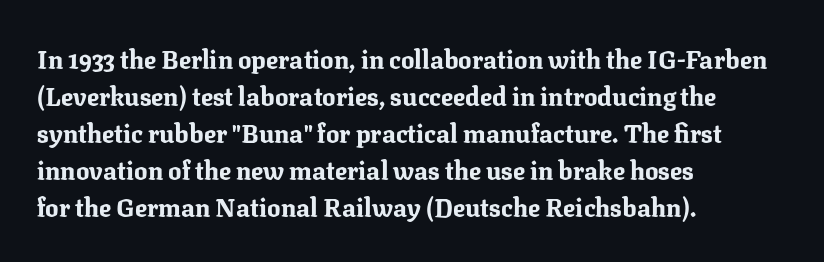
{"italic": "no", "bold": "yes", "underline": "no", "align": "left", "line_spacing": "normal", "line_spacing_ratio": 1.48, "letter_spacing": "normal", "letter_spacing_em": 0.0, "glyph_px": 25}
